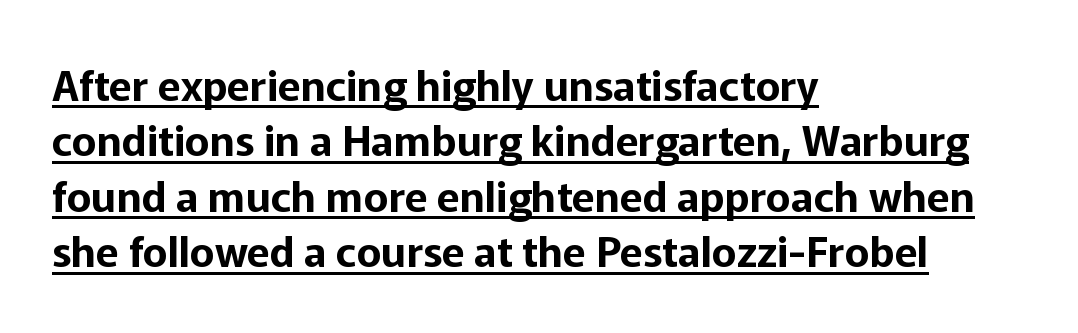
When letters stand straight like this, we call the style roman or upright. Look at the bottom of the vertical strokes: they stop flat, with no serifs. The glyphs are accompanied by a horizontal stroke just below them. The text block is weighted toward the left margin, trailing off unevenly rightward.
